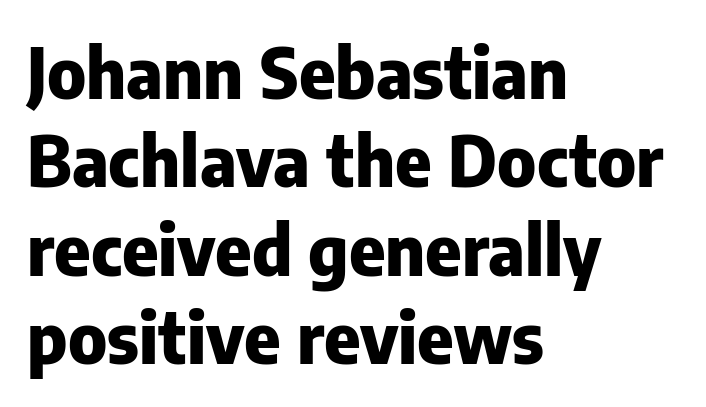
Q: Is the text bold? A: Yes.
Q: Is the text italic (slanted)? A: No, it is upright.
Q: Is the typeface a serif or a sans-serif typeface? A: Sans-serif.
Q: Is the text underlined? A: No.
Q: How is the paragraph aligned? A: Left-aligned.
Q: Is the spacing between letters normal or unusually wide? A: Normal.
Q: Is the spacing between lines tight, normal or loose? A: Normal.
Q: Width (condensed, normal, or wide)? A: Normal.
Q: Stroke contrast? A: Low.
Q: x-height? A: Medium.
Q: Monospaced? A: No.
